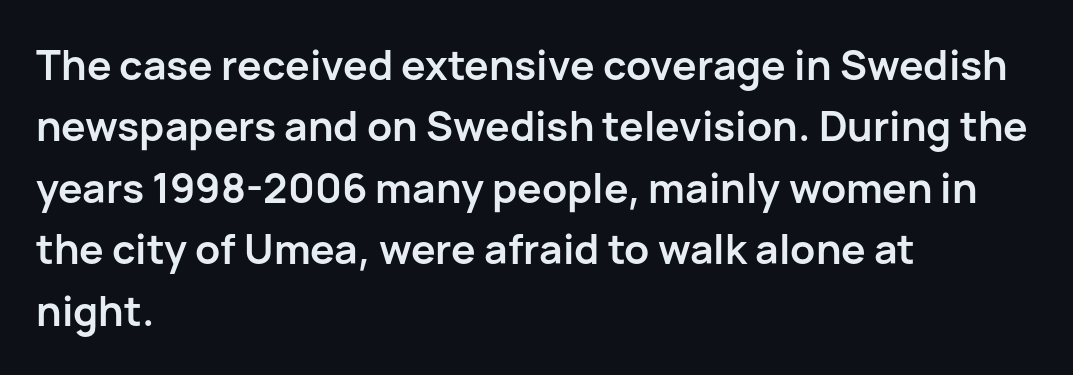
Font category for this specimen: sans-serif. Bold? Absolutely — the strokes are thick and heavy. The type is set solid horizontally, with unmodified tracking. Has an underline been added? It has not.
